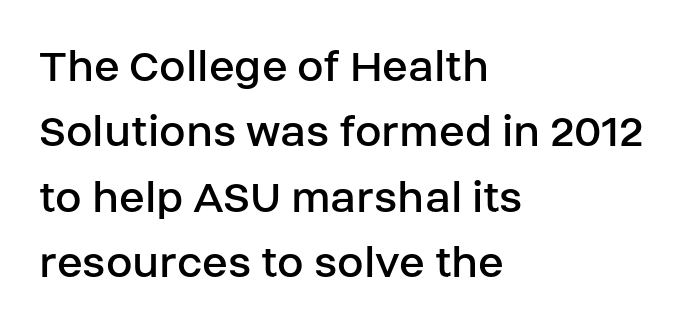
The image shows 48 px regular-weight sans-serif type, upright; set left-aligned, normal line spacing (1.36x), normal letter spacing, not underlined; low stroke contrast and a large x-height.
